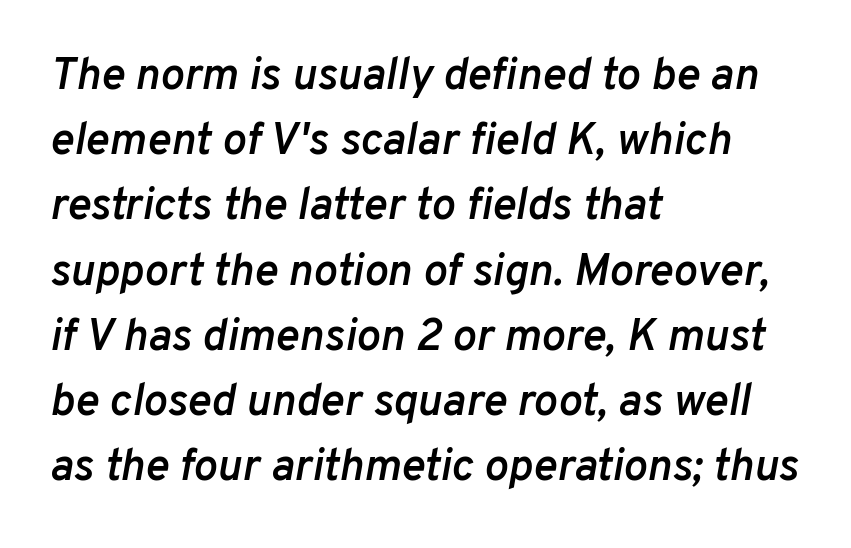
The image shows 45 px semibold type, italic (leaning right); set left-aligned, normal line spacing (1.45x), normal letter spacing, not underlined; low stroke contrast and a medium x-height.
